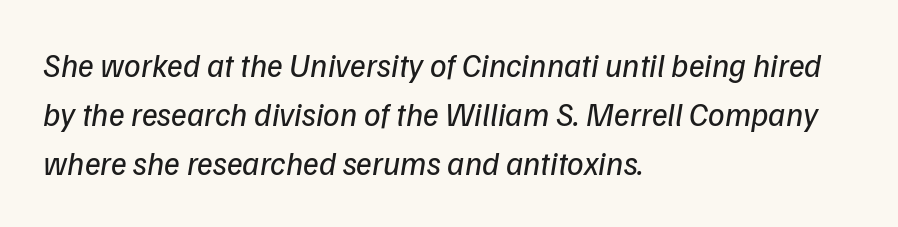
The line texture is even and compact thanks to regular tracking. Decoration check: the copy has no underline. You can tell it's italic because the verticals aren't actually vertical. Nothing heavy about these letters — not bold at all. The vertical gap from one line to the next is medium. This rendering uses left alignment, leaving the right contour irregular.
